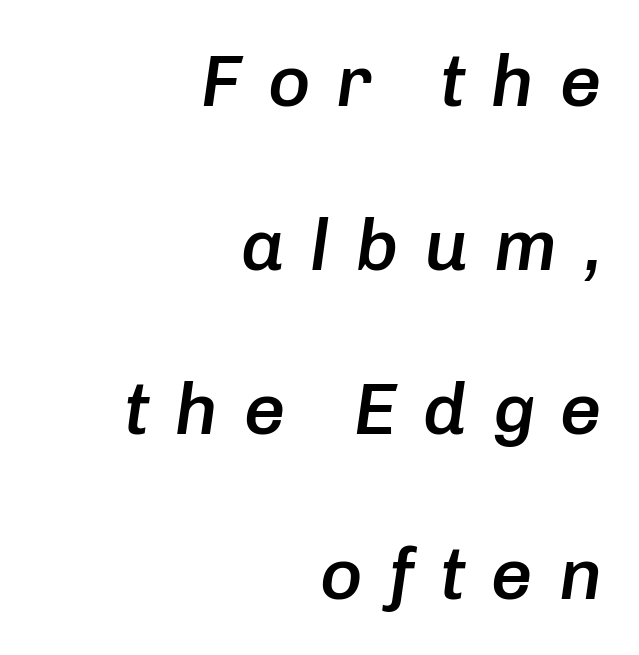
{"italic": "yes", "lean": "right", "slant_degrees": 8, "bold": "semi", "weight": "semibold", "width": "normal", "stroke_contrast": "low", "x_height": "medium", "monospaced": "no", "underline": "no", "align": "right", "line_spacing": "loose", "line_spacing_ratio": 2.25, "letter_spacing": "wide", "letter_spacing_em": 0.35, "glyph_px": 73}
